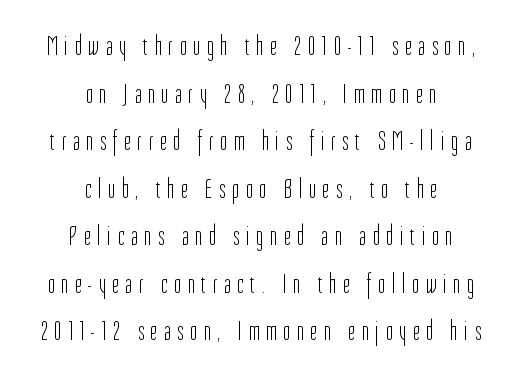
Q: Is the text bold? A: No.
Q: Is the text italic (slanted)? A: No, it is upright.
Q: Is the text underlined? A: No.
Q: How is the paragraph aligned? A: Centered.
Q: Is the spacing between letters normal or unusually wide? A: Unusually wide.
